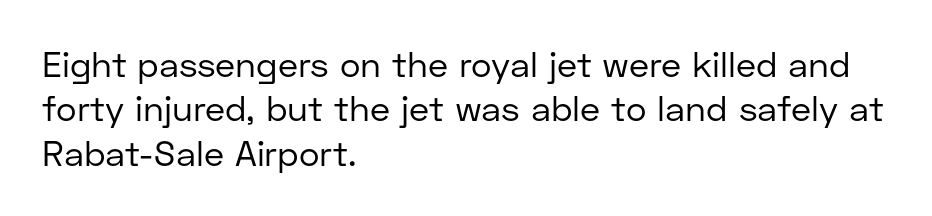
Q: Is the text bold? A: No.
Q: Is the text italic (slanted)? A: No, it is upright.
Q: Is the typeface a serif or a sans-serif typeface? A: Sans-serif.
Q: Is the text underlined? A: No.
Q: How is the paragraph aligned? A: Left-aligned.
Q: Is the spacing between letters normal or unusually wide? A: Normal.
Q: Is the spacing between lines tight, normal or loose? A: Normal.
Q: Width (condensed, normal, or wide)? A: Normal.
Q: Stroke contrast? A: Low.
Q: x-height? A: Medium.
Q: Monospaced? A: No.
